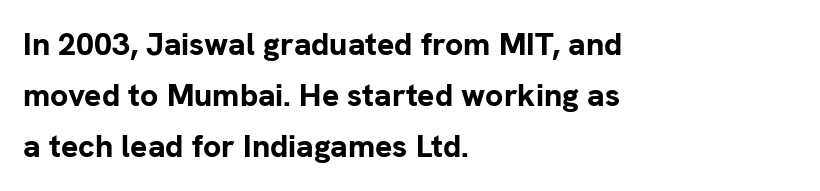
You could not count columns in this text — the font is proportionally spaced. The paragraph shown leans on its left margin. Only glyphs here, with clear space below each row. Is the letter spacing exaggerated? No — it looks like the ordinary default. Students, this is bold: see how much ink each stroke carries. Are there feet on the stems? There aren't — it's a sans.
